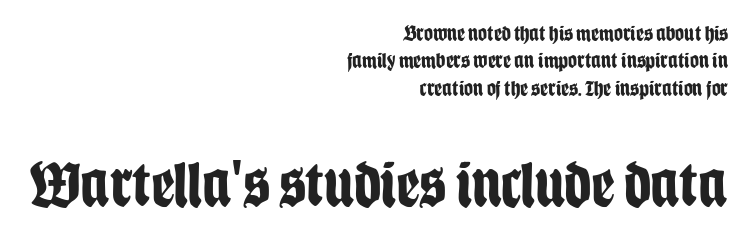
Q: Is the text bold? A: Yes.
Q: Is the text italic (slanted)? A: No, it is upright.
Q: Is the typeface a serif or a sans-serif typeface? A: Sans-serif.
Q: Is the text underlined? A: No.
Q: How is the paragraph aligned? A: Right-aligned.
Q: Is the spacing between letters normal or unusually wide? A: Normal.
Q: Is the spacing between lines tight, normal or loose? A: Normal.
Q: Which block of text is set in a larger size, the first (top) or the second (bottom)? A: The second (bottom) one.
Q: Width (condensed, normal, or wide)? A: Condensed.
Q: Stroke contrast? A: Low.
Q: x-height? A: Large.
Q: Monospaced? A: No.
